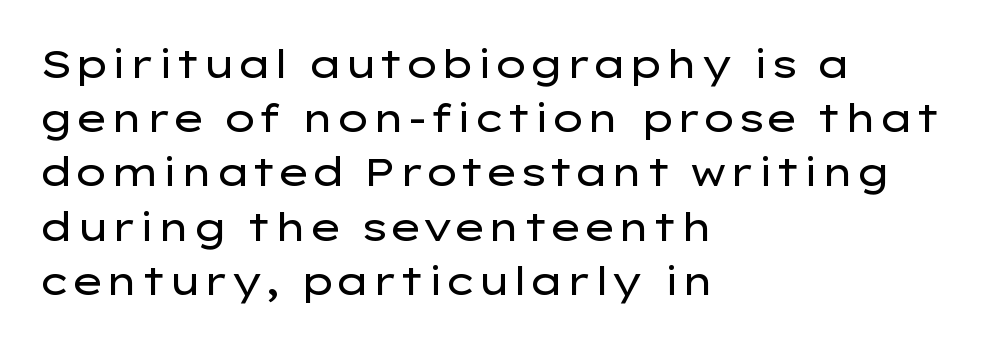
The image shows 39 px regular-weight, wide sans-serif type, upright; set left-aligned, normal line spacing (1.39x), normal letter spacing, not underlined; low stroke contrast and a medium x-height.
